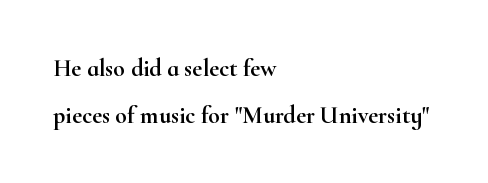
The image shows 24 px text type, upright; set left-aligned, loose line spacing (1.94x), normal letter spacing, not underlined.
